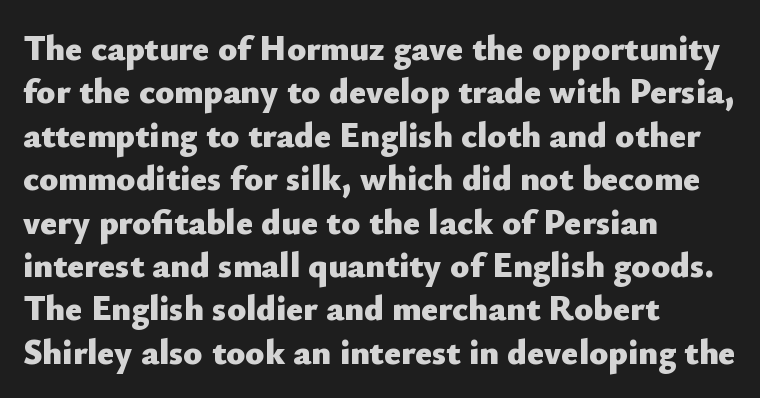
Notice how thick the strokes are: this is what a full bold looks like. I'd call this a sans setting — the letters go barefoot. Is the block centered? No — it sits flush against the left margin. Do the letters lean? They stand straight. The words here are not underlined. These lines are rendered in a variable-pitch font.
